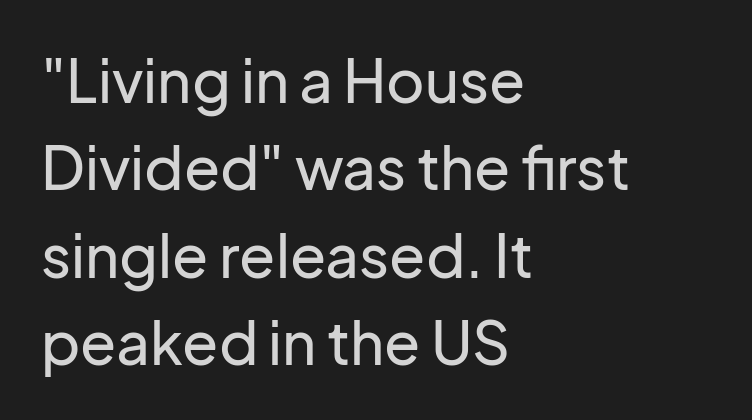
{"serif": "no", "italic": "no", "width": "normal", "stroke_contrast": "low", "x_height": "medium", "monospaced": "no", "underline": "no", "align": "left", "line_spacing": "normal", "line_spacing_ratio": 1.48, "letter_spacing": "normal", "letter_spacing_em": 0.0, "glyph_px": 59}
